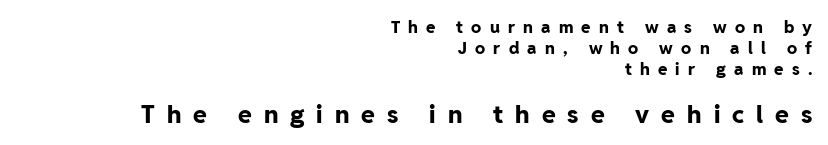
The image shows 25 px bold type, upright; set right-aligned, line spacing 1.23x, unusually wide letter spacing (+0.48 em), not underlined; the second (bottom) block is 1.47x larger.
